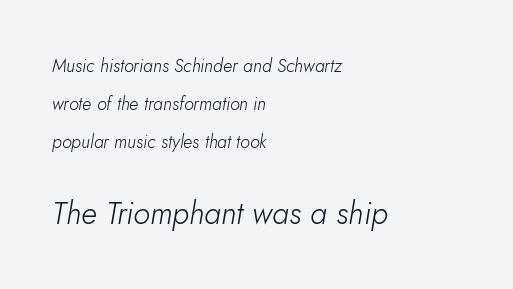
The image shows 31 px light type, italic (leaning right); set left-aligned, loose line spacing (2.1x), normal letter spacing, not underlined; the second (bottom) block is 1.72x larger; low stroke contrast and a small x-height.
